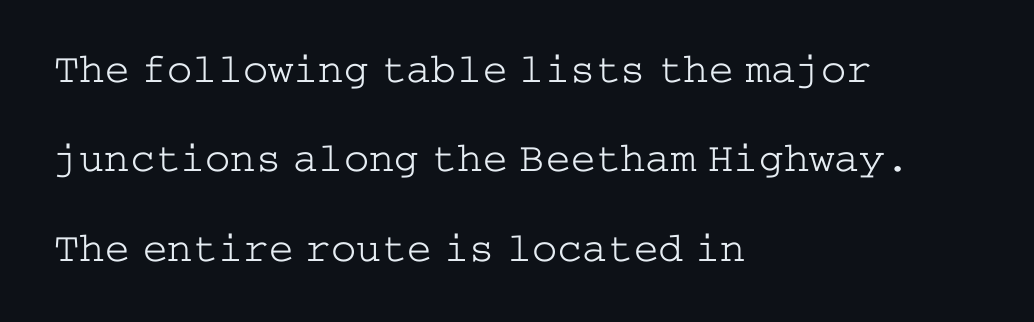
Q: Is the text bold? A: No.
Q: Is the text italic (slanted)? A: No, it is upright.
Q: Is the typeface a serif or a sans-serif typeface? A: Serif.
Q: Is the text underlined? A: No.
Q: How is the paragraph aligned? A: Left-aligned.
Q: Is the spacing between letters normal or unusually wide? A: Normal.
Q: Is the spacing between lines tight, normal or loose? A: Loose.
Q: Width (condensed, normal, or wide)? A: Wide.
Q: Stroke contrast? A: Low.
Q: x-height? A: Medium.
